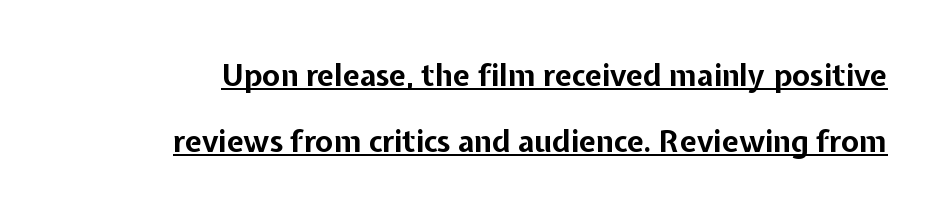
{"serif": "no", "italic": "no", "bold": "yes", "weight": "bold", "width": "normal", "stroke_contrast": "low", "x_height": "medium", "monospaced": "no", "underline": "yes", "line_spacing": "loose", "line_spacing_ratio": 2.21, "letter_spacing": "normal", "letter_spacing_em": 0.0, "glyph_px": 30}
